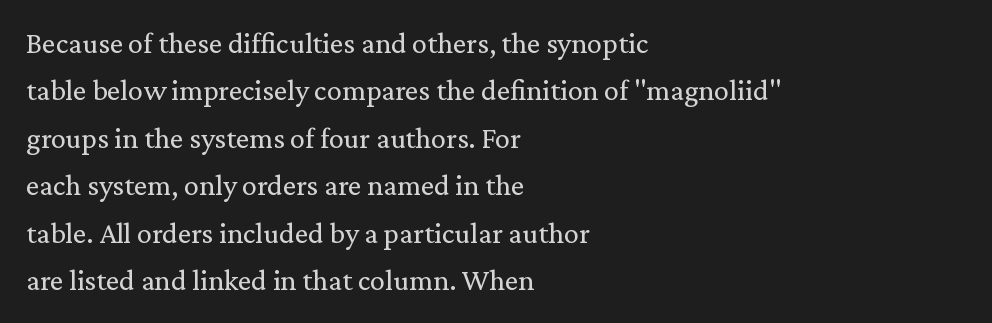
The image shows 30 px regular-weight serif type, upright; set left-aligned, normal line spacing (1.58x), normal letter spacing, not underlined; low stroke contrast and a medium x-height.
